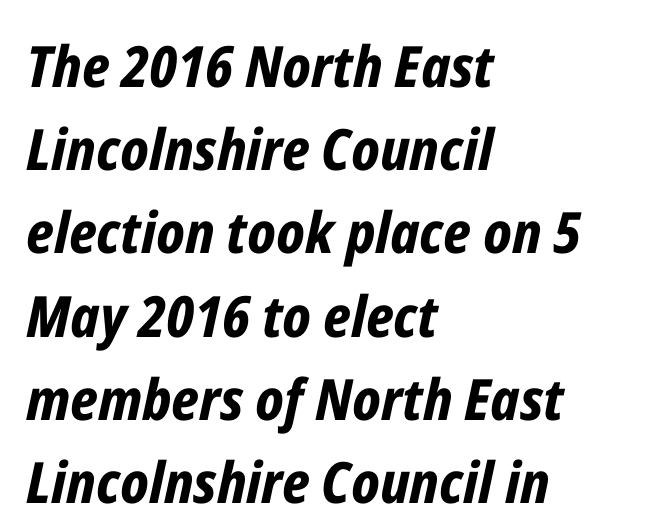
{"italic": "yes", "lean": "right", "slant_degrees": 12, "bold": "yes", "weight": "bold", "width": "condensed", "stroke_contrast": "low", "x_height": "medium", "monospaced": "no", "underline": "no", "align": "left", "line_spacing": "normal", "line_spacing_ratio": 1.46, "letter_spacing": "normal", "letter_spacing_em": 0.0, "glyph_px": 57}
